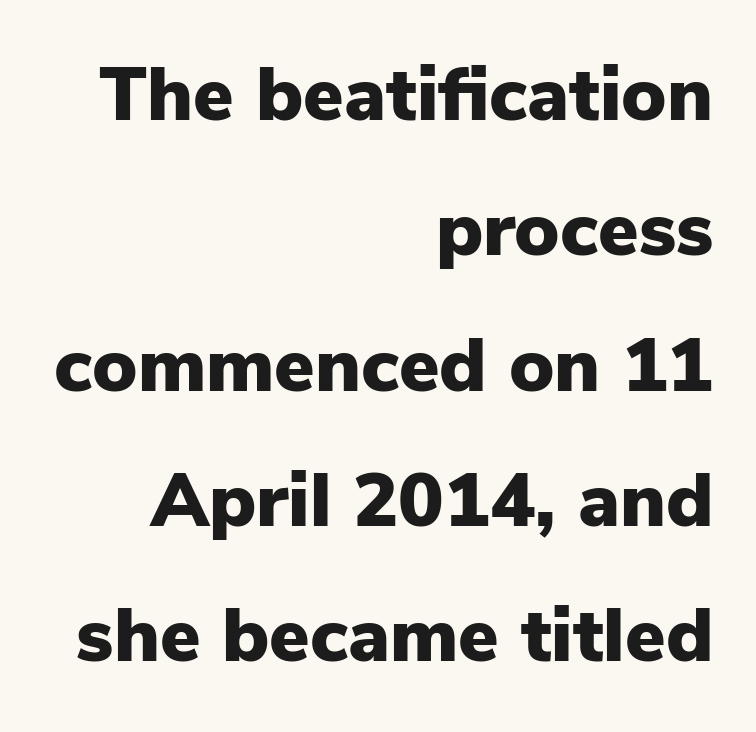
{"serif": "no", "italic": "no", "bold": "yes", "weight": "heavy", "width": "normal", "stroke_contrast": "low", "x_height": "medium", "monospaced": "no", "underline": "no", "align": "right", "line_spacing_ratio": 1.78, "letter_spacing": "normal", "letter_spacing_em": 0.0, "glyph_px": 76}
